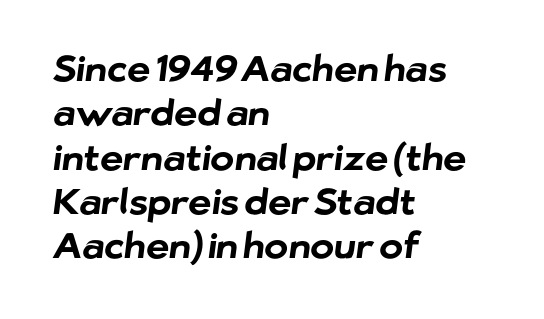
{"serif": "no", "bold": "yes", "weight": "bold", "width": "normal", "stroke_contrast": "low", "x_height": "medium", "monospaced": "no", "underline": "no", "align": "left", "line_spacing_ratio": 1.23, "letter_spacing": "normal", "letter_spacing_em": 0.0, "glyph_px": 36}
